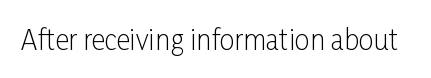
The image shows 27 px text type, upright; set normal letter spacing, not underlined.
